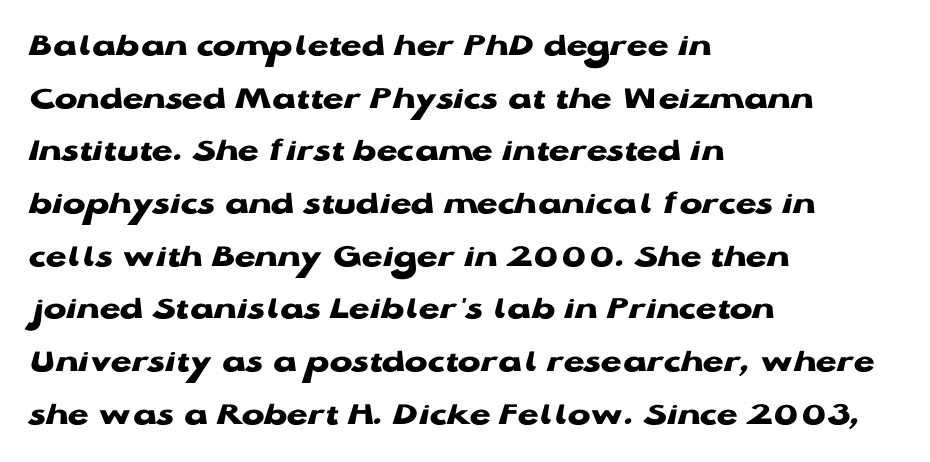
The image shows 34 px heavy, wide sans-serif type, upright; set left-aligned, normal line spacing (1.55x), normal letter spacing, not underlined; low stroke contrast and a medium x-height.
